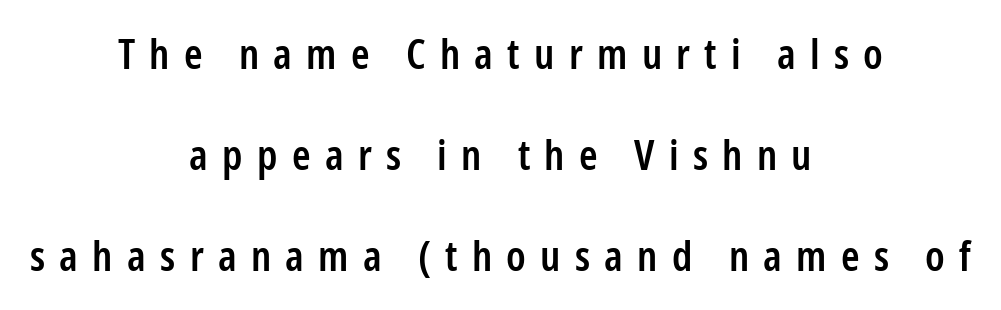
Q: Is the text bold? A: Semi-bold.
Q: Is the text italic (slanted)? A: No, it is upright.
Q: Is the typeface a serif or a sans-serif typeface? A: Sans-serif.
Q: Is the text underlined? A: No.
Q: How is the paragraph aligned? A: Centered.
Q: Is the spacing between letters normal or unusually wide? A: Unusually wide.
Q: Is the spacing between lines tight, normal or loose? A: Loose.
Q: Width (condensed, normal, or wide)? A: Condensed.
Q: Stroke contrast? A: Low.
Q: x-height? A: Medium.
Q: Monospaced? A: No.
